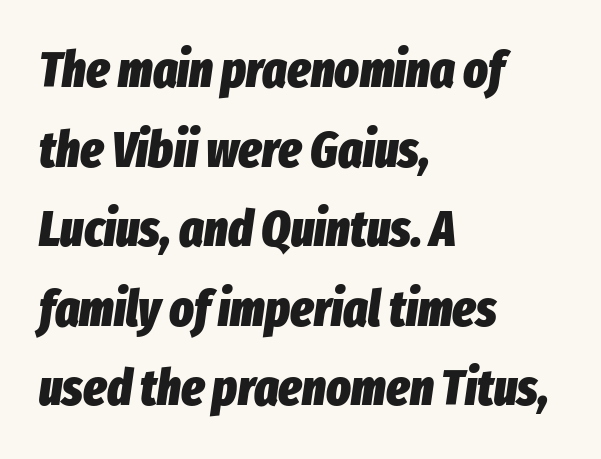
The image shows 51 px heavy, condensed type, italic (leaning right); set left-aligned, normal line spacing (1.56x), normal letter spacing, not underlined; low stroke contrast and a medium x-height.
